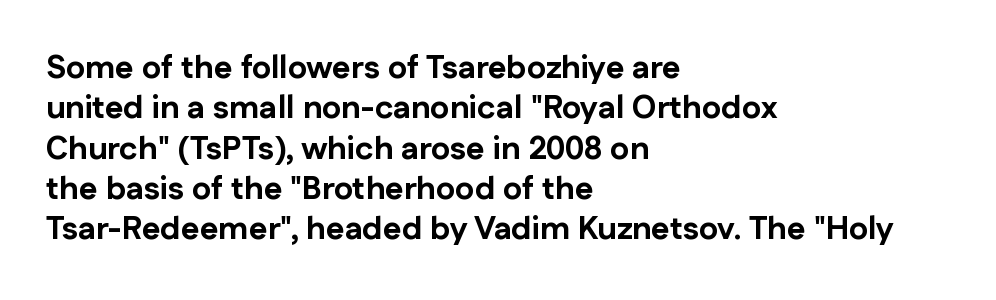
The image shows 32 px bold sans-serif type, upright; set left-aligned, normal line spacing (1.26x), normal letter spacing, not underlined; low stroke contrast and a medium x-height.
